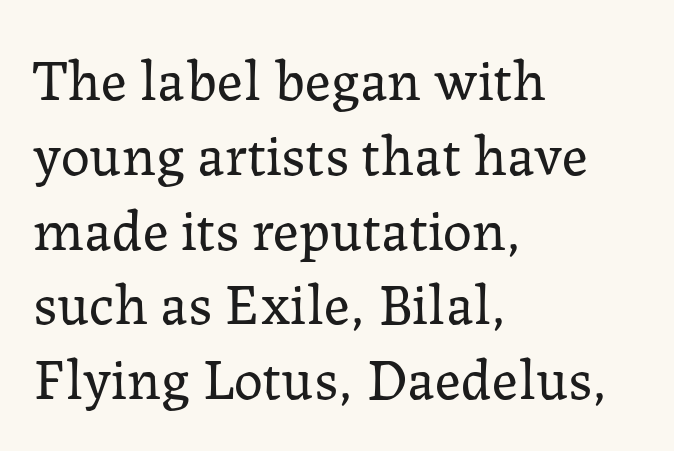
{"serif": "yes", "italic": "no", "bold": "no", "weight": "regular", "width": "normal", "stroke_contrast": "low", "x_height": "medium", "monospaced": "no", "underline": "no", "align": "left", "line_spacing": "normal", "line_spacing_ratio": 1.29, "letter_spacing": "normal", "letter_spacing_em": 0.0, "glyph_px": 58}
